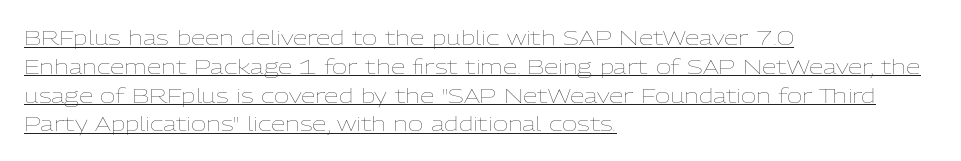
In designer terms, the underline attribute is active on this setting. Is the type heavy? It reads as light-to-regular instead. Vertically, the passage feels balanced, rows spaced as you'd expect. Is there any slant? The stems are plumb. The gaps between neighbouring characters are ordinary and unremarkable.
